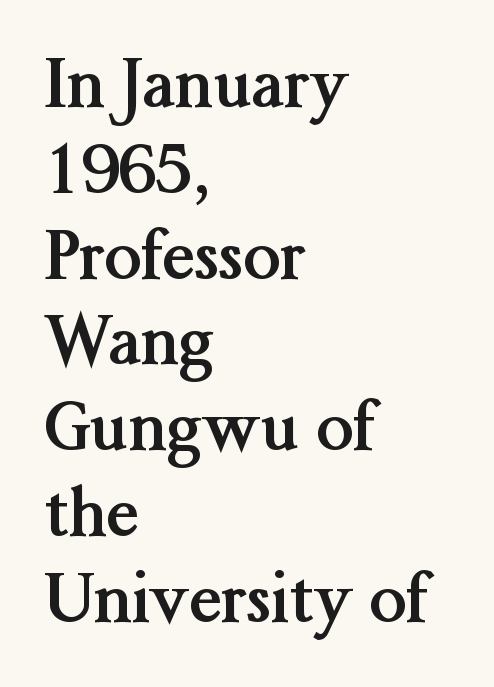
The image shows 66 px semibold serif type, upright; set left-aligned, normal line spacing (1.3x), normal letter spacing, not underlined; medium stroke contrast and a medium x-height.
